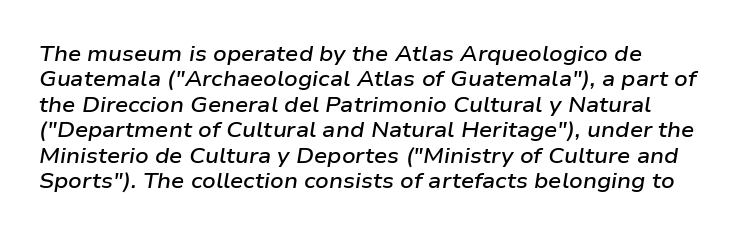
Q: Is the text bold? A: Semi-bold.
Q: Is the text italic (slanted)? A: Yes, it leans right by about 9 degrees.
Q: Is the text underlined? A: No.
Q: How is the paragraph aligned? A: Left-aligned.
Q: Is the spacing between letters normal or unusually wide? A: Normal.
